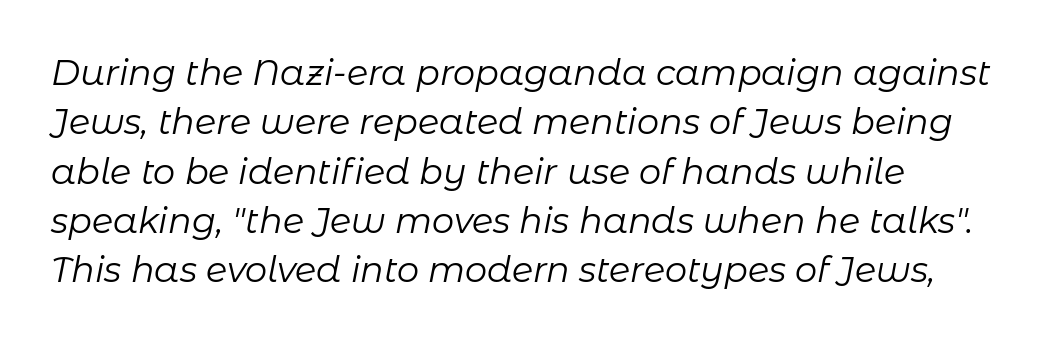
The image shows 35 px regular-weight type, italic (leaning right); set left-aligned, normal line spacing (1.41x), normal letter spacing, not underlined; low stroke contrast and a medium x-height.
